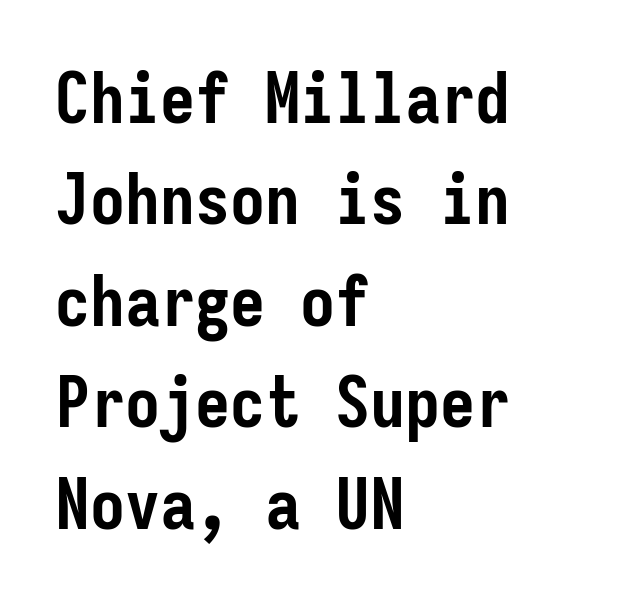
The typesetting leans heavy: a genuine bold. Horizontally, the lines are justified to the leading edge only. Every stem runs plumb, perpendicular to the baseline. The area under the type is left untouched.
